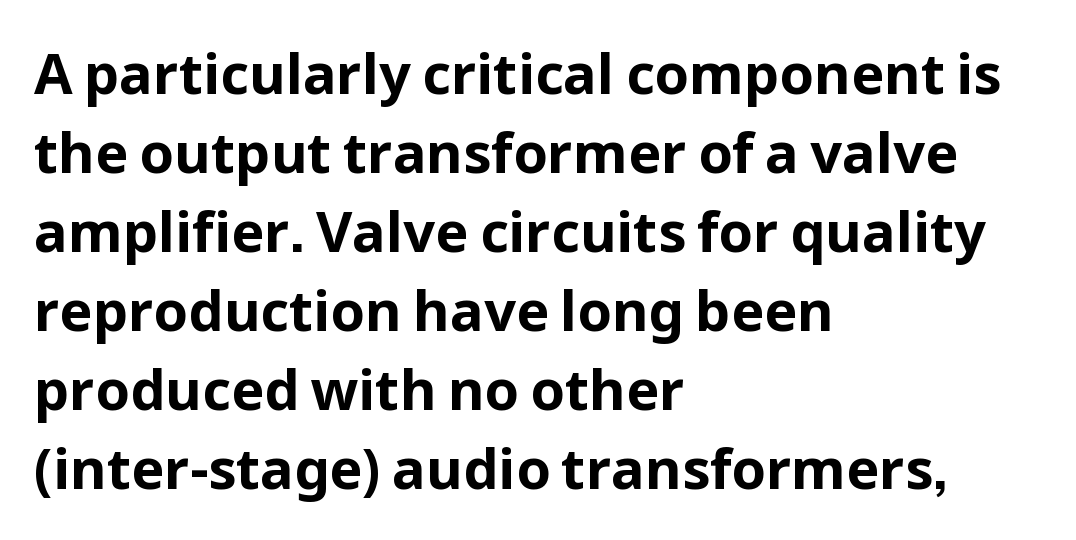
{"serif": "no", "italic": "no", "bold": "yes", "weight": "bold", "width": "normal", "stroke_contrast": "low", "x_height": "medium", "monospaced": "no", "underline": "no", "align": "left", "line_spacing": "normal", "line_spacing_ratio": 1.41, "letter_spacing": "normal", "letter_spacing_em": 0.0, "glyph_px": 56}
